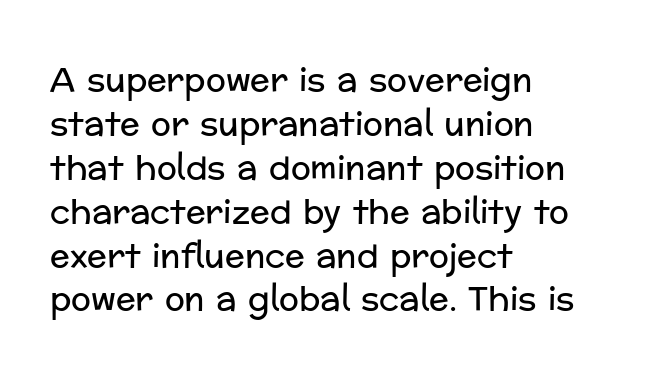
{"serif": "no", "italic": "no", "bold": "no", "weight": "regular", "width": "normal", "stroke_contrast": "low", "x_height": "medium", "monospaced": "no", "underline": "no", "align": "left", "line_spacing": "normal", "line_spacing_ratio": 1.33, "letter_spacing": "normal", "letter_spacing_em": 0.0, "glyph_px": 33}
